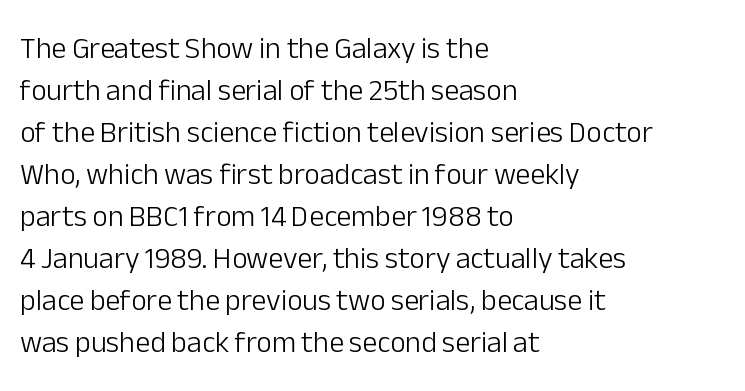
{"serif": "no", "italic": "no", "bold": "no", "weight": "light", "width": "normal", "stroke_contrast": "low", "x_height": "medium", "monospaced": "no", "underline": "no", "align": "left", "line_spacing": "normal", "line_spacing_ratio": 1.4, "letter_spacing": "normal", "letter_spacing_em": 0.0, "glyph_px": 30}
